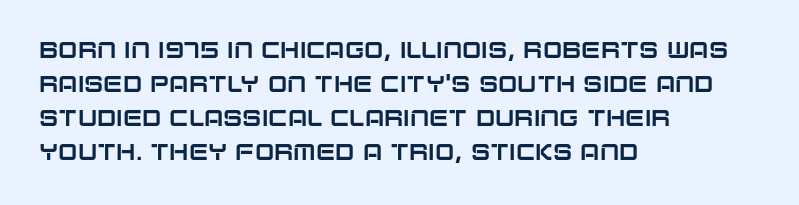
The image shows 23 px text type, upright; set left-aligned, normal line spacing (1.48x), normal letter spacing, not underlined.
